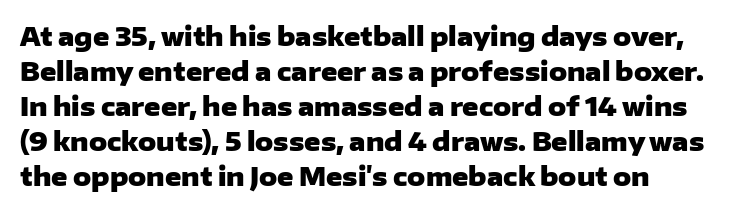
Q: Is the text bold? A: Yes.
Q: Is the text italic (slanted)? A: No, it is upright.
Q: Is the text underlined? A: No.
Q: Is the spacing between letters normal or unusually wide? A: Normal.
Q: Is the spacing between lines tight, normal or loose? A: Normal.
